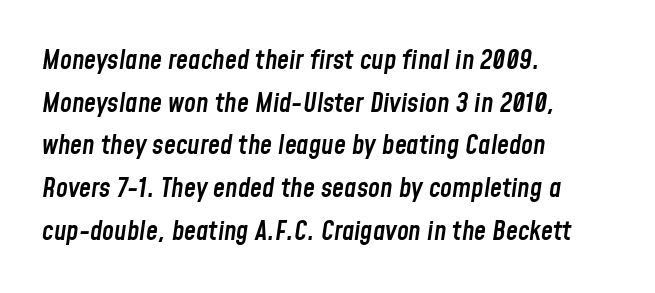
Stems and bowls a touch heavier than normal — semibold. These lines were composed using italics. Visually the block forms a straight wall on the left and a jagged coastline on the right. Each word holds together tightly as a unit, with standard inter-letter gaps. The designer left line spacing at the default.
